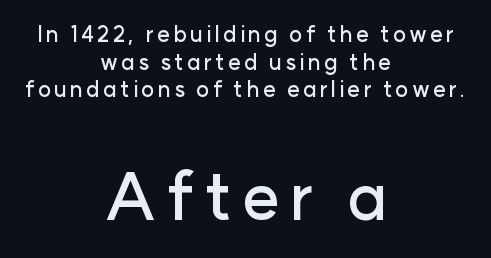
The rendering positions every line midway between the sides. The rendering uses a moderate line-height, typical for paragraphs. Nope, no serifs anywhere on these letters. Nope, not italic — everything's standing straight. A typesetter would call this proportional, since set widths differ per character.
